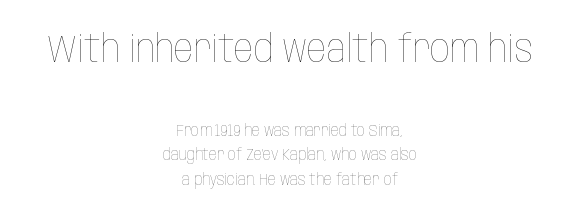
Honestly, the letter spacing is just normal — you wouldn't notice it. This is roman type, the default non-slanted kind. The initial chunk of copy outweighs the following chunk in type size. Think standard paragraph weight, or any step lighter than that. Casual observation: everything's sitting right in the middle. Whoever set this chose a conventional vertical rhythm.
